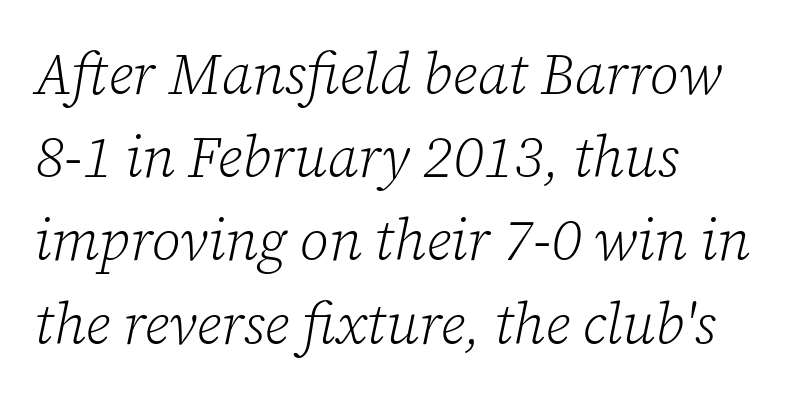
{"serif": "yes", "italic": "yes", "lean": "right", "slant_degrees": 12, "bold": "no", "weight": "light", "width": "normal", "stroke_contrast": "low", "x_height": "medium", "monospaced": "no", "underline": "no", "align": "left", "line_spacing": "normal", "line_spacing_ratio": 1.46, "letter_spacing": "normal", "letter_spacing_em": 0.0, "glyph_px": 57}
